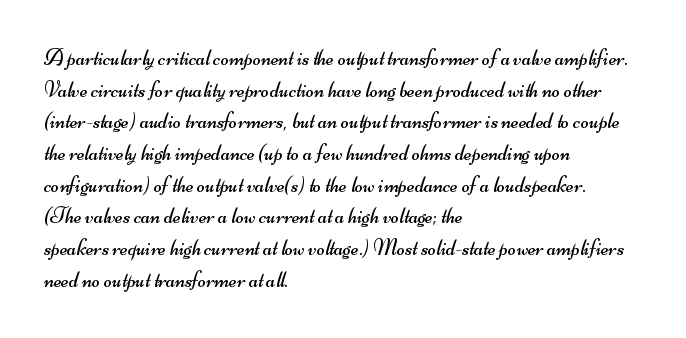
Stroke thickness stays within the range of a standard reading face or lighter. The gaps between neighbouring characters are ordinary and unremarkable. Plain, unruled lines of type. Each line starts at the same left margin while the right side varies. The leading is moderate, giving the passage an even texture.
